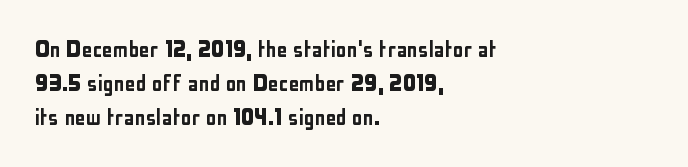
{"italic": "no", "underline": "no", "align": "left", "line_spacing": "normal", "line_spacing_ratio": 1.26, "letter_spacing": "normal", "letter_spacing_em": 0.0, "glyph_px": 27}
